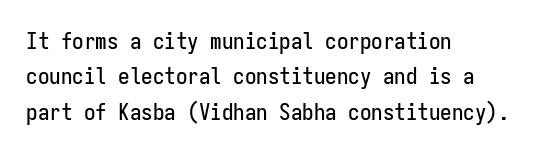
Nope, not italic — everything's standing straight. Words appear dense and cohesive because spacing is normal. The baseline area is clear. These lines sit exactly where default settings would place them. The compositor pushed each line to the left boundary.
